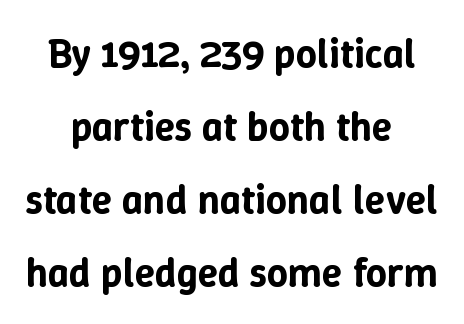
Q: Is the text italic (slanted)? A: No, it is upright.
Q: Is the text underlined? A: No.
Q: How is the paragraph aligned? A: Centered.
Q: Is the spacing between letters normal or unusually wide? A: Normal.
Q: Width (condensed, normal, or wide)? A: Normal.
Q: Stroke contrast? A: Low.
Q: x-height? A: Medium.
Q: Monospaced? A: No.
